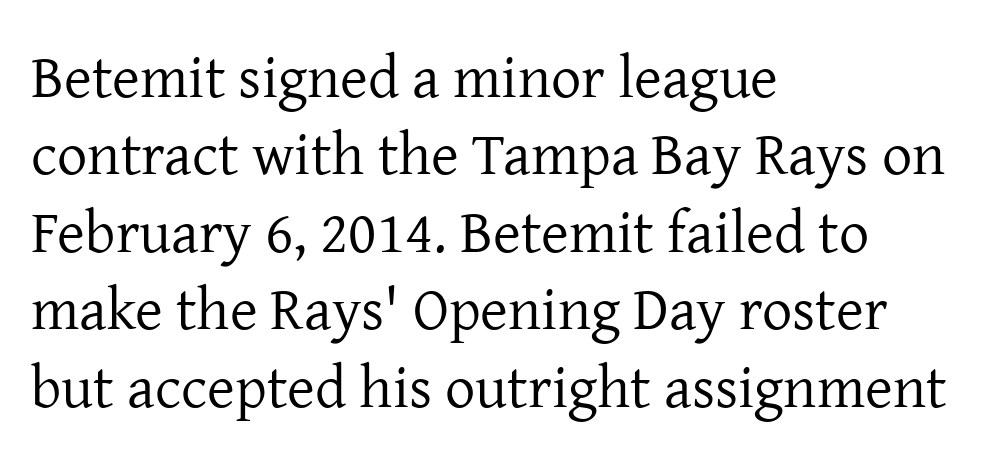
{"serif": "yes", "italic": "no", "bold": "no", "weight": "regular", "width": "normal", "stroke_contrast": "low", "x_height": "medium", "monospaced": "no", "underline": "no", "align": "left", "line_spacing": "normal", "line_spacing_ratio": 1.29, "letter_spacing": "normal", "letter_spacing_em": 0.0, "glyph_px": 60}
